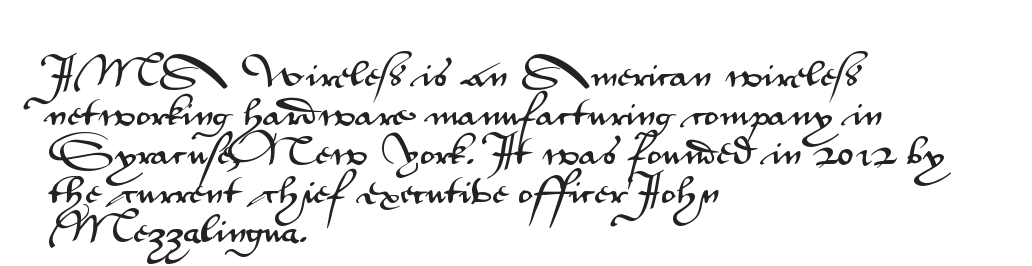
The image shows 31 px wide sans-serif type; set left-aligned, normal line spacing (1.26x), normal letter spacing, not underlined; medium stroke contrast and a small x-height.
